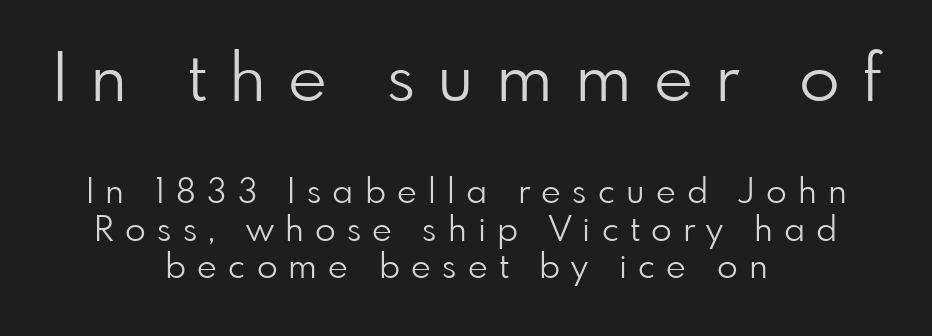
{"serif": "no", "italic": "no", "bold": "no", "weight": "light", "width": "normal", "stroke_contrast": "low", "x_height": "small", "monospaced": "no", "underline": "no", "align": "center", "line_spacing": "tight", "line_spacing_ratio": 1.11, "letter_spacing": "wide", "letter_spacing_em": 0.33, "larger_block": "first", "size_ratio": 1.97, "glyph_px": 67}
